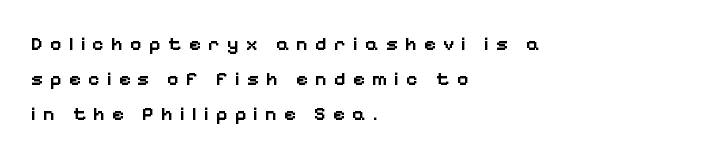
All the whitespace from short lines collects on the right. Each glyph is drawn with semibold strokes, heavier than normal yet not fully bold. In terms of letterspacing, this is a distinctly airy, spread setting. This is roman type, the default non-slanted kind. Has an underline been added? It has not.
